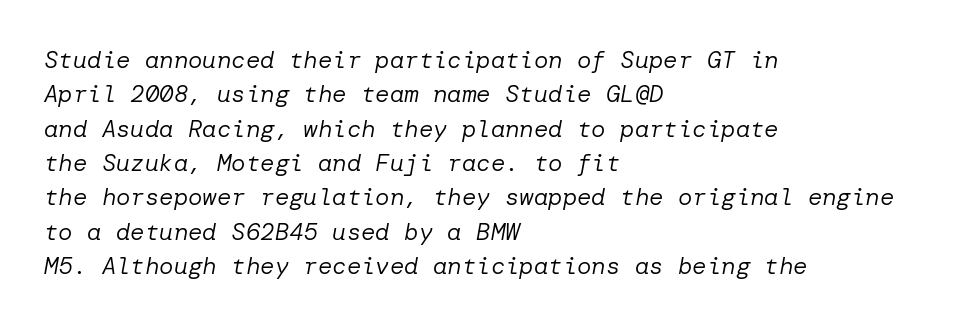
{"italic": "yes", "lean": "right", "slant_degrees": 10, "bold": "no", "underline": "no", "align": "left", "line_spacing": "normal", "line_spacing_ratio": 1.43, "letter_spacing": "normal", "letter_spacing_em": 0.0, "glyph_px": 24}
